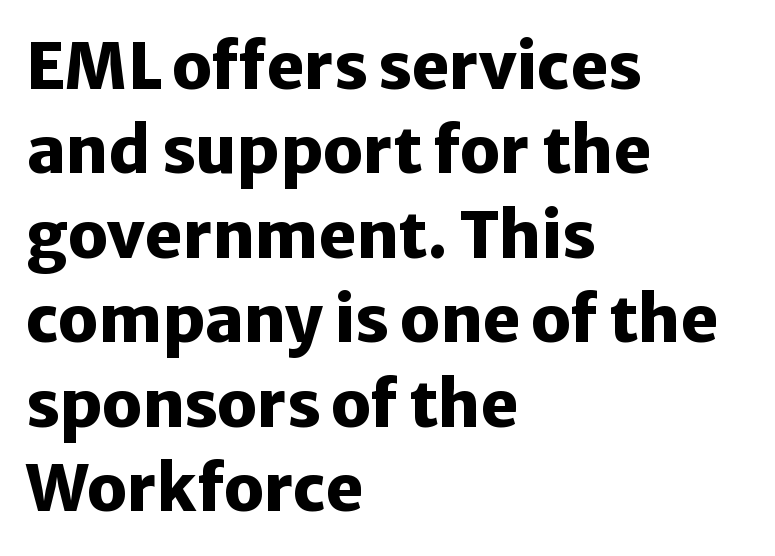
Default kerning and tracking; the words read as compact shapes. Is there any slant? The stems are plumb. To sum up the face: it is a sans, with no serifs. Lines of text with bare space underneath. The paragraph shown leans on its left margin. The characters look thick and weighty, a clear bold.
